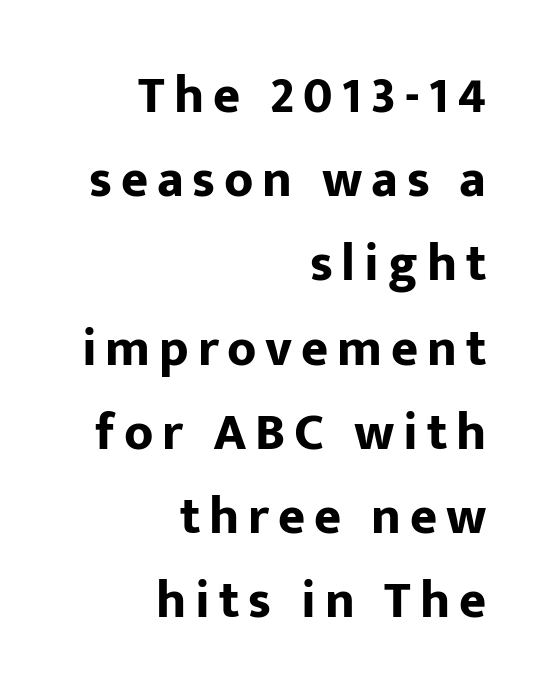
Q: Is the text bold? A: Yes.
Q: Is the text italic (slanted)? A: No, it is upright.
Q: Is the typeface a serif or a sans-serif typeface? A: Sans-serif.
Q: Is the text underlined? A: No.
Q: How is the paragraph aligned? A: Right-aligned.
Q: Is the spacing between lines tight, normal or loose? A: Normal.
Q: Width (condensed, normal, or wide)? A: Normal.
Q: Stroke contrast? A: Low.
Q: x-height? A: Medium.
Q: Monospaced? A: No.
